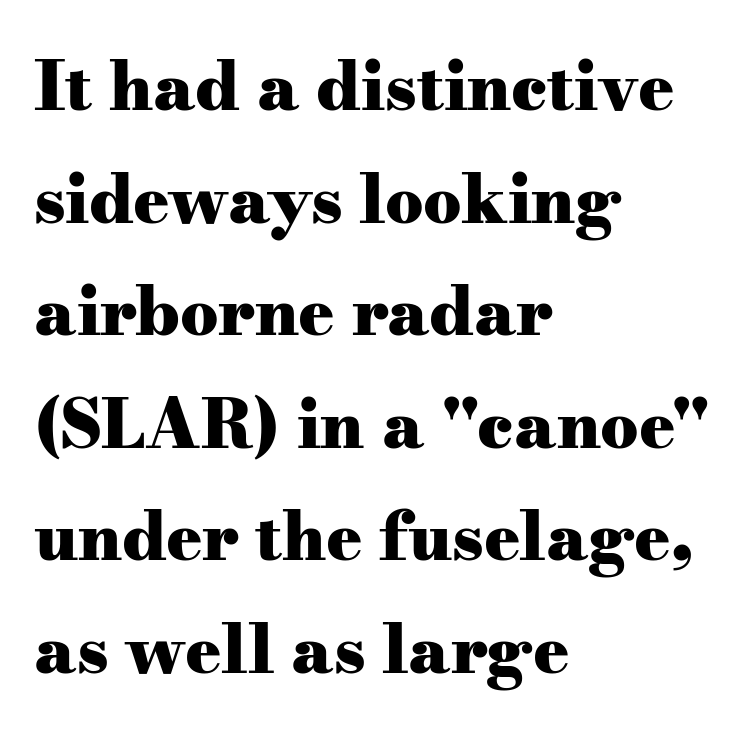
{"serif": "yes", "italic": "no", "bold": "yes", "weight": "heavy", "width": "wide", "stroke_contrast": "medium", "x_height": "small", "monospaced": "no", "underline": "no", "align": "left", "line_spacing": "normal", "line_spacing_ratio": 1.68, "letter_spacing": "normal", "letter_spacing_em": 0.0, "glyph_px": 67}
